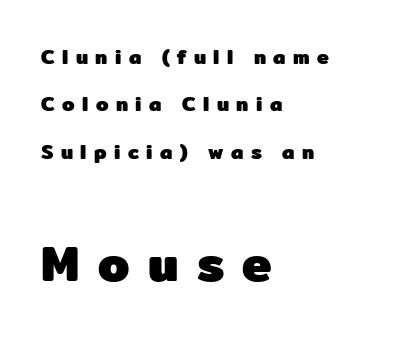
The image shows 50 px heavy sans-serif type, upright; set left-aligned, loose line spacing (2.37x), unusually wide letter spacing (+0.37 em), not underlined; the second (bottom) block is 2.5x larger; low stroke contrast and a medium x-height.
